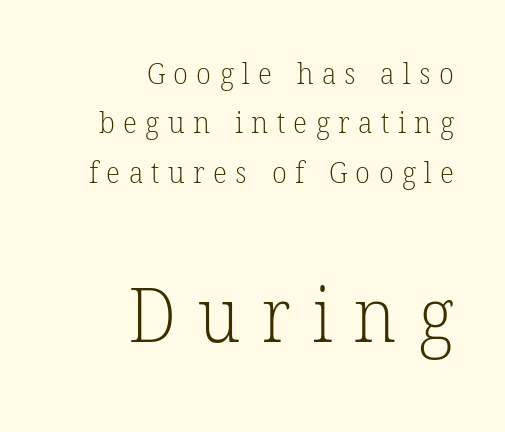
The image shows 76 px light serif type; set right-aligned, normal line spacing (1.65x), unusually wide letter spacing (+0.28 em), not underlined; the second (bottom) block is 2.53x larger; low stroke contrast and a medium x-height.
